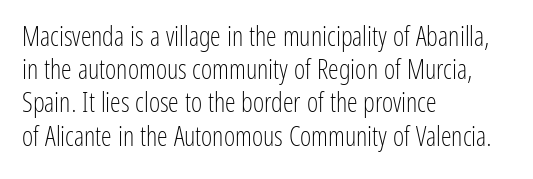
Q: Is the text bold? A: No.
Q: Is the text italic (slanted)? A: No, it is upright.
Q: Is the text underlined? A: No.
Q: How is the paragraph aligned? A: Left-aligned.
Q: Is the spacing between letters normal or unusually wide? A: Normal.
